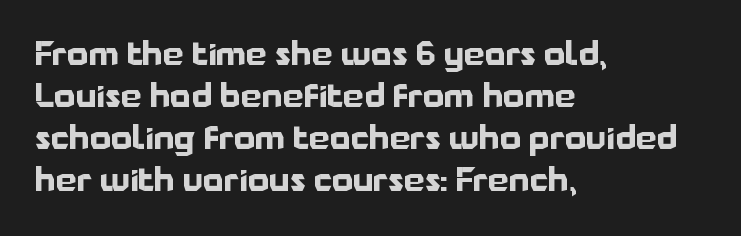
Q: Is the text bold? A: Yes.
Q: Is the text italic (slanted)? A: No, it is upright.
Q: Is the typeface a serif or a sans-serif typeface? A: Sans-serif.
Q: Is the text underlined? A: No.
Q: How is the paragraph aligned? A: Left-aligned.
Q: Is the spacing between letters normal or unusually wide? A: Normal.
Q: Is the spacing between lines tight, normal or loose? A: Normal.
Q: Width (condensed, normal, or wide)? A: Normal.
Q: Stroke contrast? A: Low.
Q: x-height? A: Medium.
Q: Monospaced? A: No.
